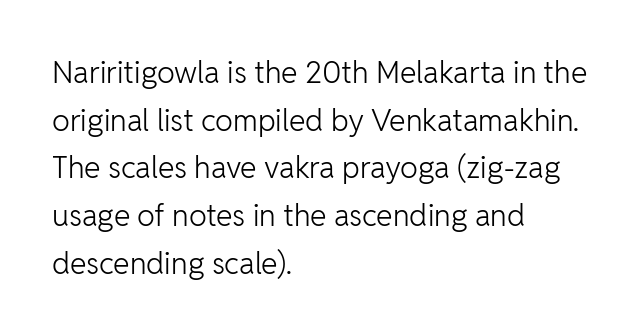
Q: Is the text bold? A: No.
Q: Is the text italic (slanted)? A: No, it is upright.
Q: Is the typeface a serif or a sans-serif typeface? A: Sans-serif.
Q: Is the text underlined? A: No.
Q: How is the paragraph aligned? A: Left-aligned.
Q: Is the spacing between letters normal or unusually wide? A: Normal.
Q: Is the spacing between lines tight, normal or loose? A: Normal.
Q: Width (condensed, normal, or wide)? A: Normal.
Q: Stroke contrast? A: Low.
Q: x-height? A: Medium.
Q: Monospaced? A: No.
